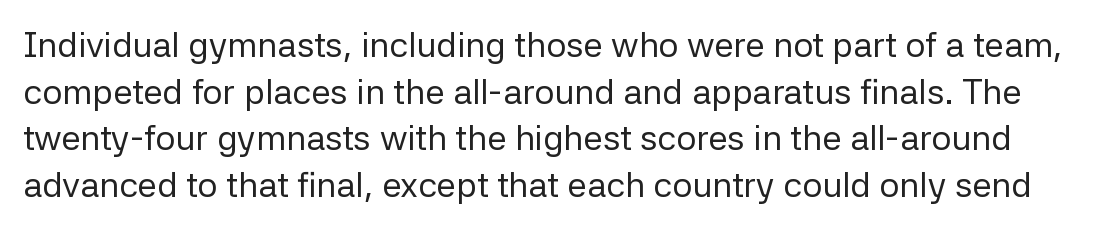
The image shows 35 px regular-weight sans-serif type, upright; set normal line spacing (1.33x), normal letter spacing, not underlined; low stroke contrast and a medium x-height.
